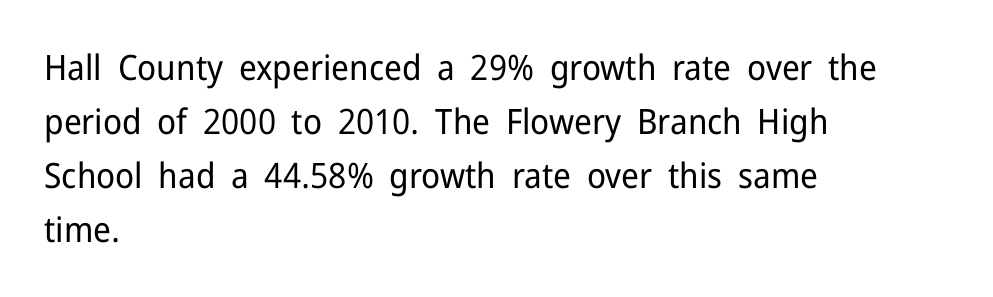
The image shows 35 px regular-weight sans-serif type, upright; set left-aligned, normal line spacing (1.54x), normal letter spacing, not underlined; low stroke contrast and a medium x-height.
